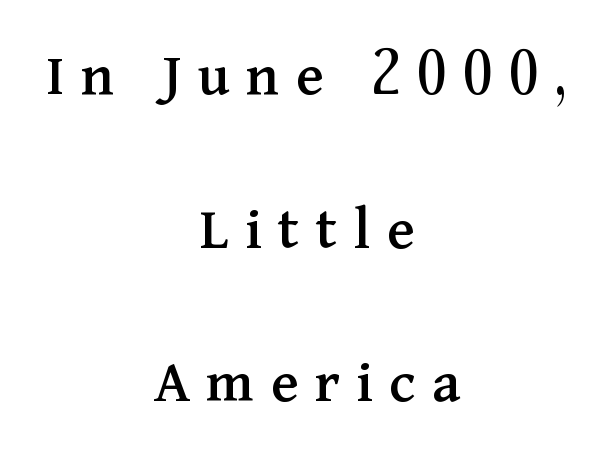
{"serif": "yes", "italic": "no", "width": "normal", "stroke_contrast": "medium", "x_height": "medium", "monospaced": "no", "underline": "no", "align": "center", "line_spacing": "loose", "line_spacing_ratio": 2.44, "letter_spacing": "wide", "letter_spacing_em": 0.26, "glyph_px": 63}
